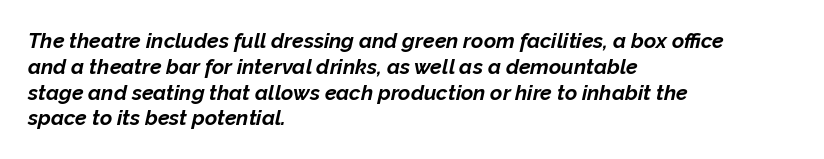
The image shows 21 px bold type, italic (leaning right); set left-aligned, line spacing 1.23x, normal letter spacing, not underlined.
